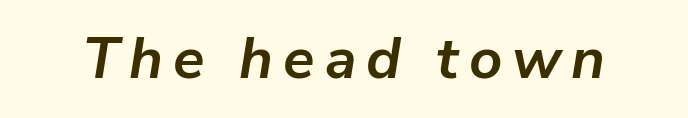
Rendered with sloped, italic letterforms. Unmarked baselines from the first word to the last. Emphasis by weight is at full strength: bold. Is this a fixed-width face? No — the glyphs have proportional, varying widths.
